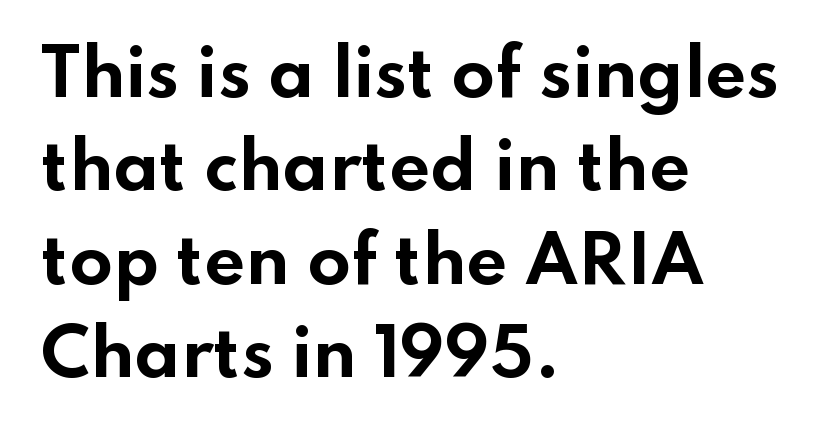
Q: Is the text bold? A: Yes.
Q: Is the text italic (slanted)? A: No, it is upright.
Q: Is the typeface a serif or a sans-serif typeface? A: Sans-serif.
Q: Is the text underlined? A: No.
Q: How is the paragraph aligned? A: Left-aligned.
Q: Is the spacing between letters normal or unusually wide? A: Normal.
Q: Is the spacing between lines tight, normal or loose? A: Normal.
Q: Width (condensed, normal, or wide)? A: Wide.
Q: Stroke contrast? A: Low.
Q: x-height? A: Small.
Q: Monospaced? A: No.
